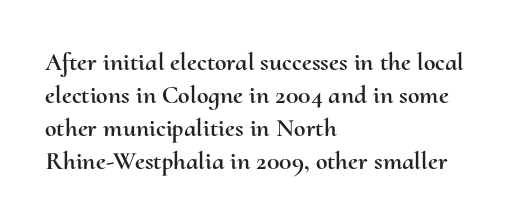
{"italic": "no", "underline": "no", "align": "left", "line_spacing": "normal", "line_spacing_ratio": 1.27, "letter_spacing": "normal", "letter_spacing_em": 0.0, "glyph_px": 26}
